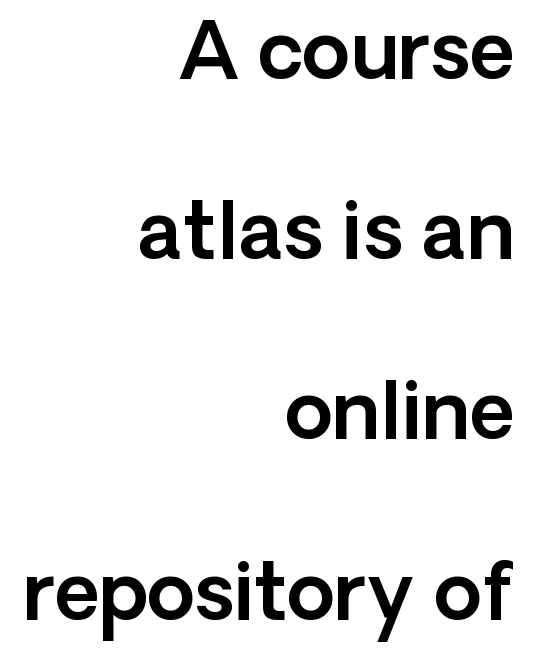
This block would shrink considerably if given ordinary leading; it's expanded now. Right-aligned paragraph, ragged on the left. Vertical strokes here are truly vertical. Stroke terminals: plain, sans-serif.
